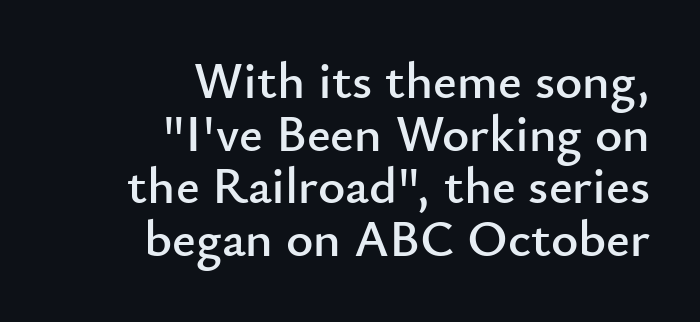
{"serif": "no", "italic": "no", "width": "normal", "stroke_contrast": "low", "x_height": "small", "monospaced": "no", "underline": "no", "align": "right", "line_spacing": "tight", "line_spacing_ratio": 1.01, "letter_spacing": "normal", "letter_spacing_em": 0.0, "glyph_px": 52}
